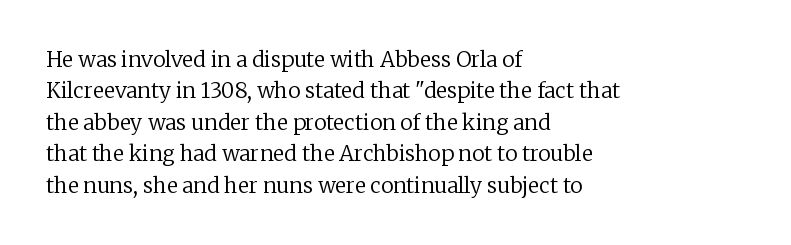
The image shows 21 px text type, upright; set left-aligned, normal line spacing (1.5x), normal letter spacing, not underlined.
